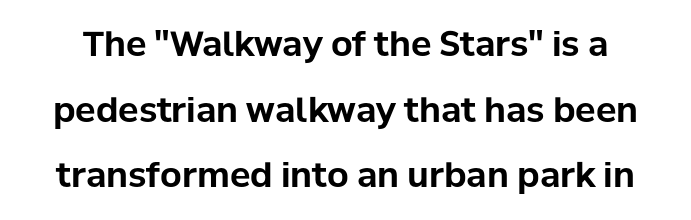
Look at the bottom of the vertical strokes: they stop flat, with no serifs. Nope, not italic — everything's standing straight. The baseline area is clear. This block would shrink considerably if given ordinary leading; it's expanded now.
